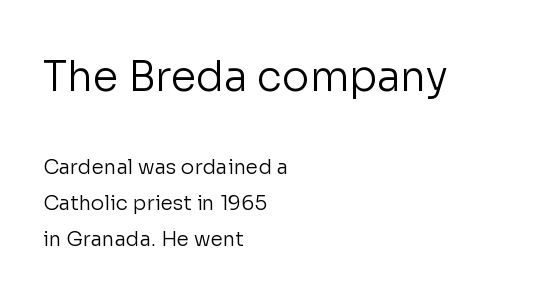
The image shows 41 px regular-weight sans-serif type, upright; set left-aligned, line spacing 1.81x, normal letter spacing, not underlined; the first (top) block is 2.05x larger; low stroke contrast and a medium x-height.
